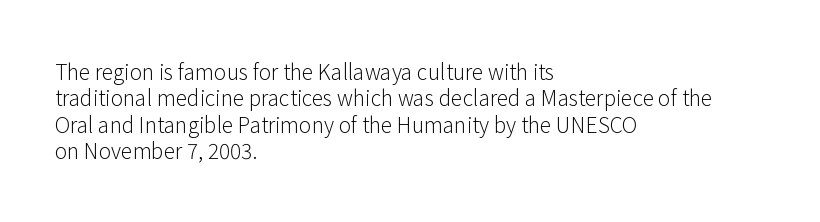
Q: Is the text bold? A: No.
Q: Is the text italic (slanted)? A: No, it is upright.
Q: Is the text underlined? A: No.
Q: How is the paragraph aligned? A: Left-aligned.
Q: Is the spacing between letters normal or unusually wide? A: Normal.
Q: Is the spacing between lines tight, normal or loose? A: Normal.
